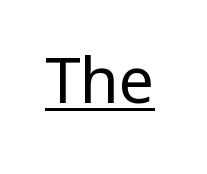
No extra ink here — the face is not bold. The passage shown is underscored from start to finish. A sans-serif font was chosen for this passage. The line texture is even and compact thanks to regular tracking. The specimen reads as upright at a glance. These lines are rendered in a variable-pitch font.
